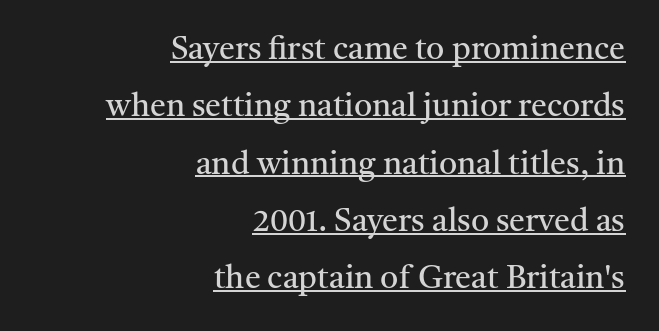
{"serif": "yes", "italic": "no", "bold": "no", "weight": "regular", "width": "normal", "stroke_contrast": "medium", "x_height": "medium", "monospaced": "no", "underline": "yes", "align": "right", "line_spacing_ratio": 1.79, "letter_spacing": "normal", "letter_spacing_em": 0.0, "glyph_px": 32}
